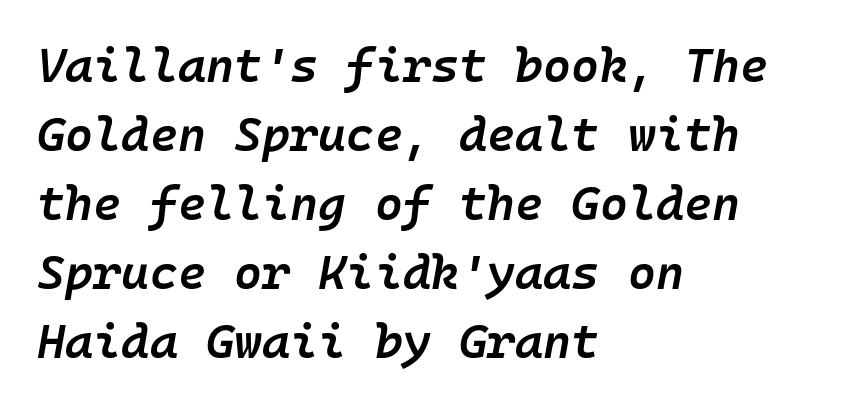
{"italic": "yes", "lean": "right", "slant_degrees": 10, "bold": "semi", "weight": "semibold", "width": "normal", "stroke_contrast": "low", "x_height": "medium", "underline": "no", "align": "left", "line_spacing": "normal", "line_spacing_ratio": 1.44, "letter_spacing": "normal", "letter_spacing_em": 0.0, "glyph_px": 48}
